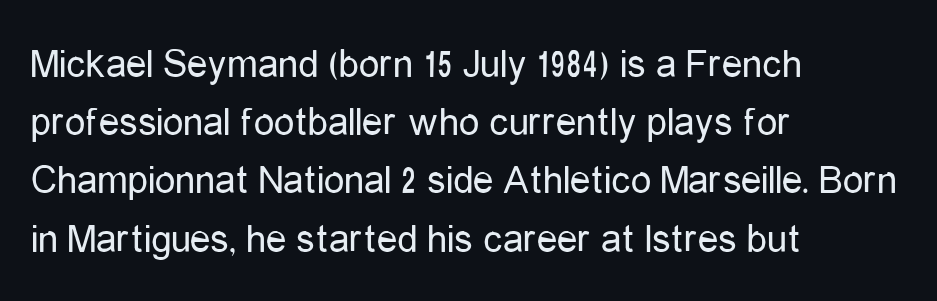
Compared with typical body copy, the letter spacing here is the same. Regarding serifs, this sample does without them. The typesetting does not lean heavy: it is not bold. The area under the type is left untouched. The rag falls on the right side of this text block. Think of a printed novel: that variable character pitch is what you see here.
